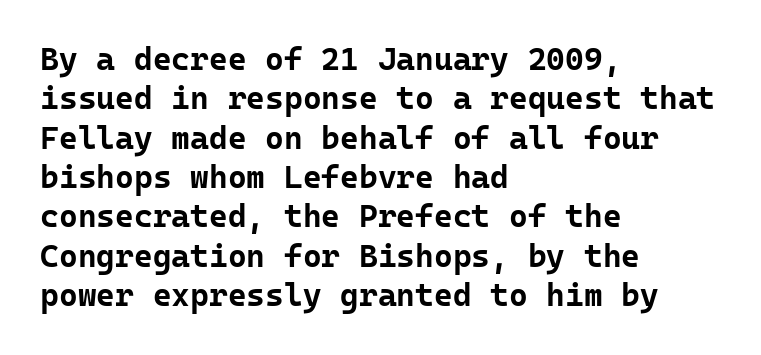
Q: Is the text bold? A: Yes.
Q: Is the text italic (slanted)? A: No, it is upright.
Q: Is the typeface a serif or a sans-serif typeface? A: Sans-serif.
Q: Is the text underlined? A: No.
Q: How is the paragraph aligned? A: Left-aligned.
Q: Is the spacing between letters normal or unusually wide? A: Normal.
Q: Width (condensed, normal, or wide)? A: Normal.
Q: Stroke contrast? A: Low.
Q: x-height? A: Medium.
Q: Monospaced? A: Yes.
